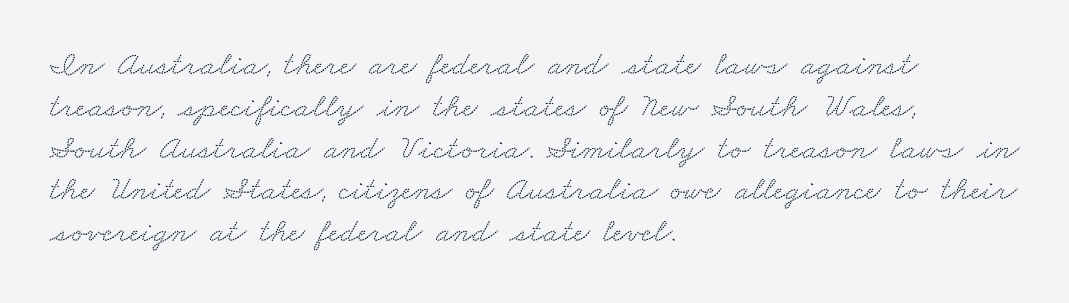
{"serif": "yes", "width": "wide", "stroke_contrast": "low", "x_height": "small", "monospaced": "no", "underline": "no", "align": "left", "line_spacing_ratio": 1.23, "letter_spacing": "normal", "letter_spacing_em": 0.0, "glyph_px": 34}
